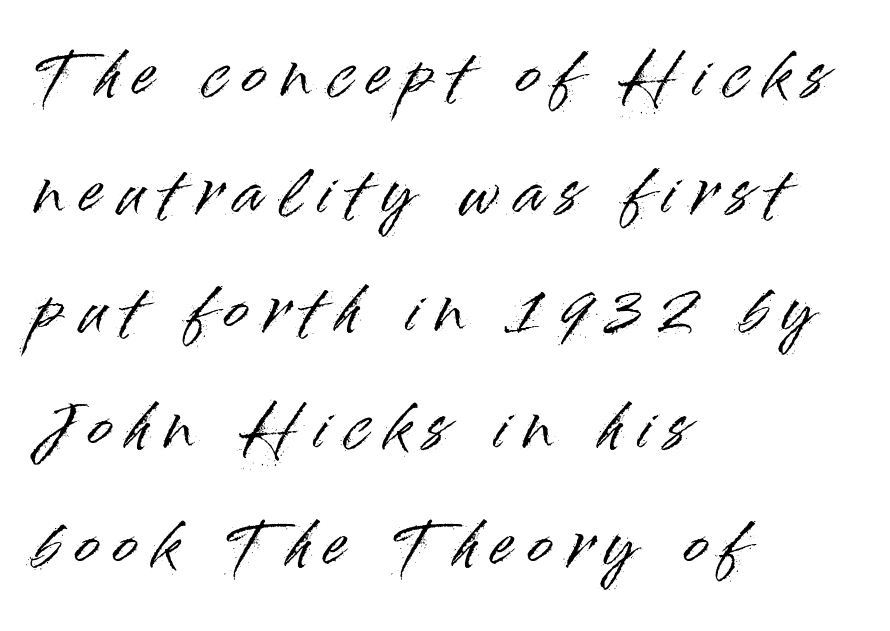
Check where the strokes stop: nothing finishes them off — pure sans. A typesetter would call this proportional, since set widths differ per character. Caption: multi-line text, flush left, ragged right. Characters follow at a spacing far wider than the type designer built in. One glance says open: line gaps are wider than usual.
